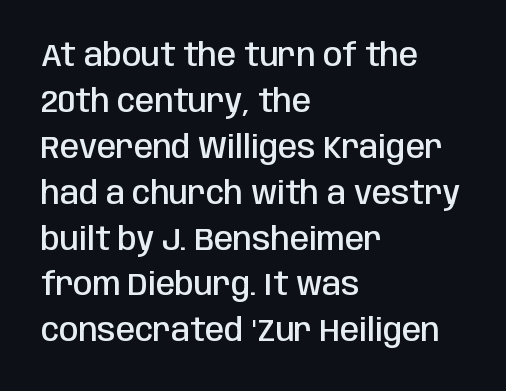
{"serif": "no", "italic": "no", "bold": "semi", "weight": "semibold", "width": "condensed", "stroke_contrast": "low", "x_height": "large", "monospaced": "no", "underline": "no", "align": "left", "line_spacing": "normal", "line_spacing_ratio": 1.48, "letter_spacing": "normal", "letter_spacing_em": 0.0, "glyph_px": 31}
